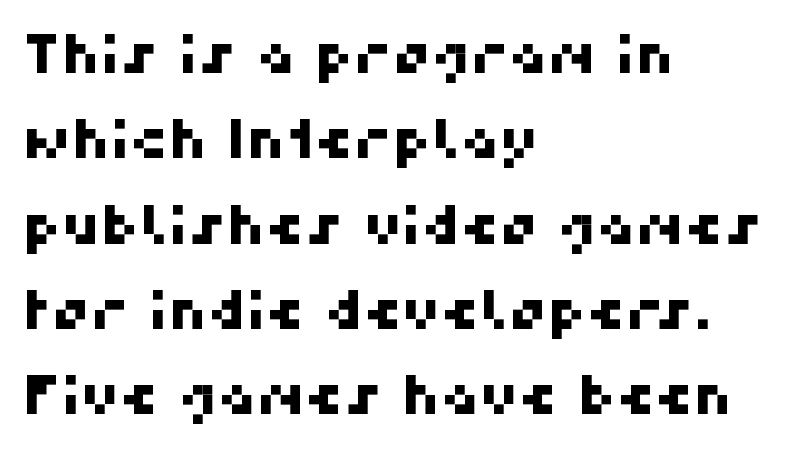
{"serif": "no", "width": "normal", "stroke_contrast": "high", "x_height": "medium", "monospaced": "no", "underline": "no", "align": "left", "line_spacing": "normal", "line_spacing_ratio": 1.58, "letter_spacing": "normal", "letter_spacing_em": 0.0, "glyph_px": 54}
